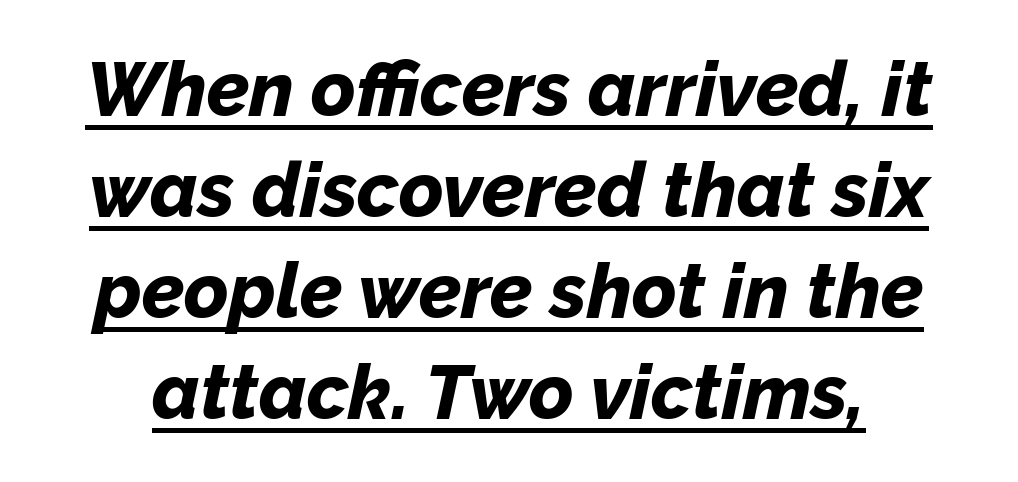
The image shows 76 px bold type, italic (leaning right); set normal line spacing (1.33x), normal letter spacing, underlined; low stroke contrast and a medium x-height.
